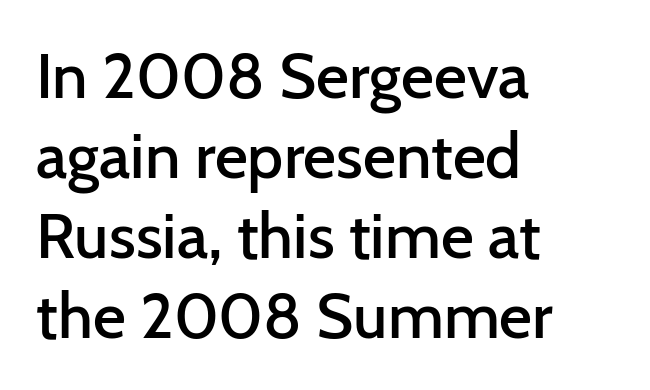
{"serif": "no", "italic": "no", "bold": "semi", "weight": "semibold", "width": "normal", "stroke_contrast": "low", "x_height": "medium", "monospaced": "no", "underline": "no", "align": "left", "line_spacing": "normal", "line_spacing_ratio": 1.25, "letter_spacing": "normal", "letter_spacing_em": 0.0, "glyph_px": 64}
